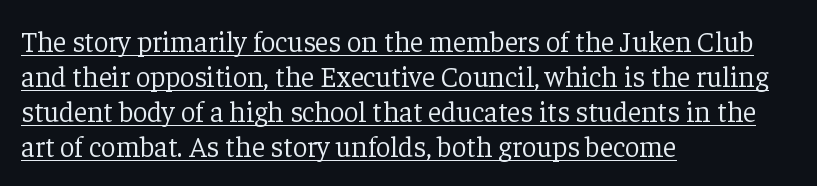
Classification — serif. The ragged edge is on the right, which tells us the setting is flush left. This sample carries an underscore along the baseline area. Character widths vary here, with narrow letters taking less room than wide ones. The letterforms sit shoulder to shoulder at normal distance. The cut favours lightness, reaching ordinary text weight at its darkest.
